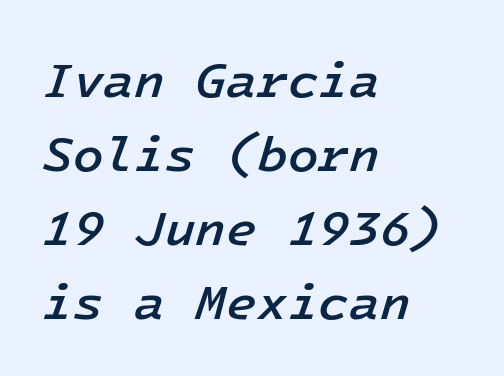
Q: Is the text bold? A: Semi-bold.
Q: Is the text italic (slanted)? A: Yes, it leans right by about 16 degrees.
Q: Is the text underlined? A: No.
Q: How is the paragraph aligned? A: Left-aligned.
Q: Is the spacing between letters normal or unusually wide? A: Normal.
Q: Is the spacing between lines tight, normal or loose? A: Normal.
Q: Width (condensed, normal, or wide)? A: Normal.
Q: Stroke contrast? A: Low.
Q: x-height? A: Medium.
